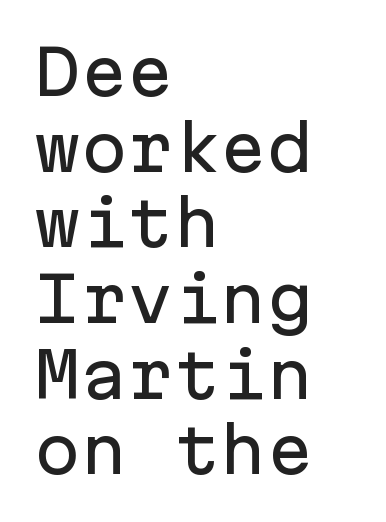
The image shows 62 px sans-serif type, upright, monospaced; set left-aligned, line spacing 1.22x, normal letter spacing, not underlined; low stroke contrast and a medium x-height.
